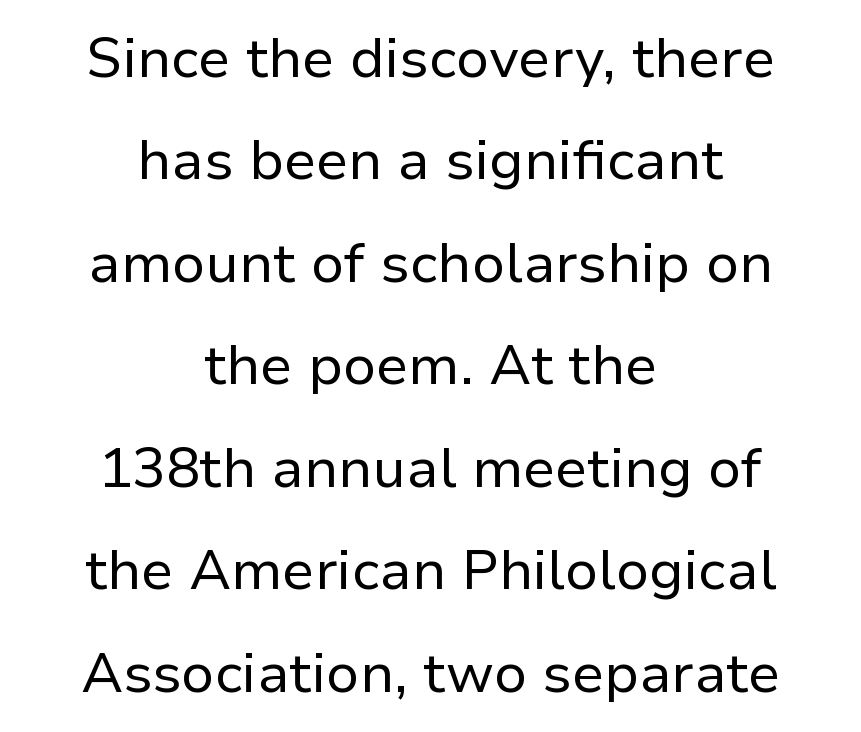
{"serif": "no", "italic": "no", "bold": "no", "weight": "regular", "width": "normal", "stroke_contrast": "low", "x_height": "medium", "monospaced": "no", "underline": "no", "align": "center", "line_spacing_ratio": 1.83, "letter_spacing": "normal", "letter_spacing_em": 0.0, "glyph_px": 56}
